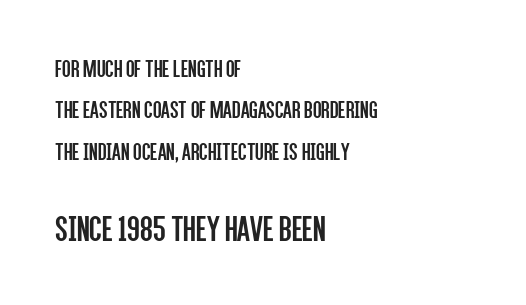
The second block has been scaled up relative to the first. Horizontally, the lines are justified to the leading edge only. Caption: face not bold, strokes unweighted. Each letter keeps its own natural width here, so spacing adapts to shape.
